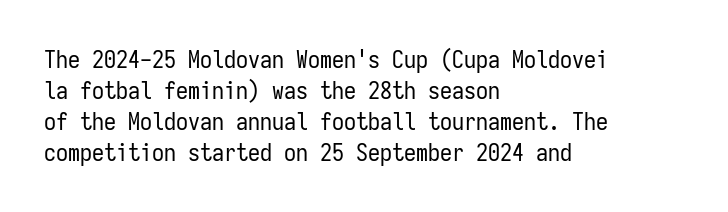
Q: Is the text bold? A: No.
Q: Is the text italic (slanted)? A: No, it is upright.
Q: Is the text underlined? A: No.
Q: How is the paragraph aligned? A: Left-aligned.
Q: Is the spacing between letters normal or unusually wide? A: Normal.
Q: Is the spacing between lines tight, normal or loose? A: Normal.
